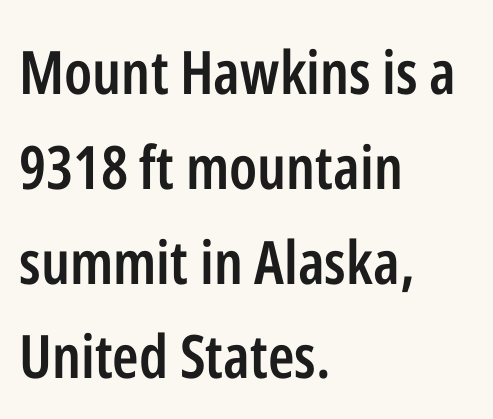
Q: Is the text bold? A: Semi-bold.
Q: Is the text italic (slanted)? A: No, it is upright.
Q: Is the typeface a serif or a sans-serif typeface? A: Sans-serif.
Q: Is the text underlined? A: No.
Q: How is the paragraph aligned? A: Left-aligned.
Q: Is the spacing between letters normal or unusually wide? A: Normal.
Q: Is the spacing between lines tight, normal or loose? A: Normal.
Q: Width (condensed, normal, or wide)? A: Condensed.
Q: Stroke contrast? A: Low.
Q: x-height? A: Medium.
Q: Monospaced? A: No.
